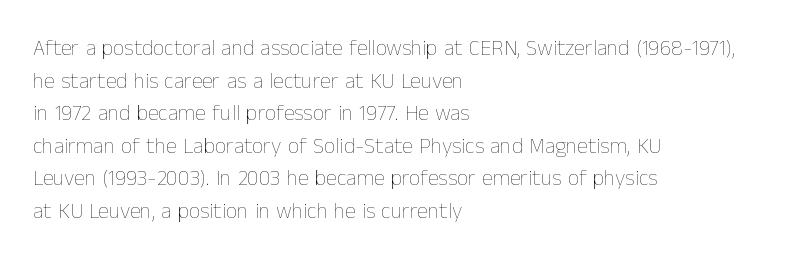
Rows of type keep a routine distance in the vertical direction. The space beneath each line is pristine and unruled. Which margin do the lines hug? The left one — the right edge is uneven. The letterforms sit shoulder to shoulder at normal distance.
